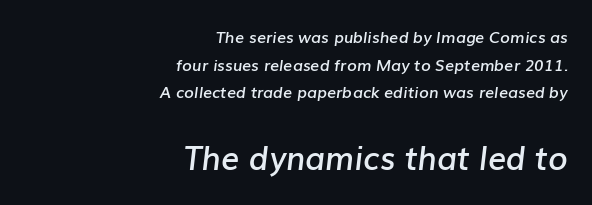
The image shows 32 px semibold type, italic (leaning right); set right-aligned, line spacing 1.72x, normal letter spacing, not underlined; the second (bottom) block is 2.0x larger; low stroke contrast and a medium x-height.
